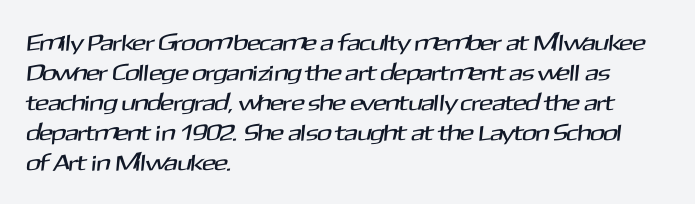
Underlining? Definitely not there. The passage is arranged the way most books set body copy — flush left. The tracking reads as untouched default to a designer's eye. Regarding leading, the lines here are spaced in the standard way.
